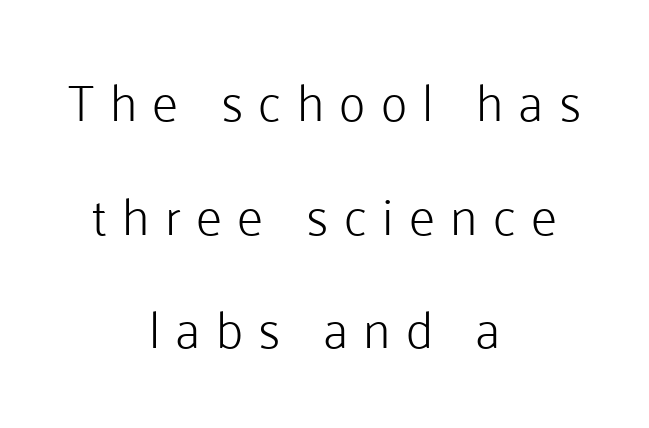
{"serif": "no", "italic": "no", "bold": "no", "weight": "light", "width": "normal", "stroke_contrast": "low", "x_height": "medium", "monospaced": "no", "underline": "no", "align": "center", "line_spacing": "loose", "line_spacing_ratio": 2.23, "letter_spacing": "wide", "letter_spacing_em": 0.3, "glyph_px": 51}
